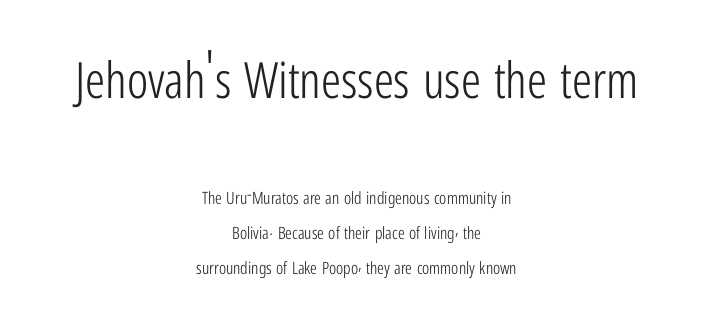
{"serif": "no", "italic": "no", "bold": "no", "weight": "light", "width": "condensed", "stroke_contrast": "low", "x_height": "medium", "monospaced": "no", "underline": "no", "align": "center", "line_spacing": "loose", "line_spacing_ratio": 2.03, "letter_spacing": "normal", "letter_spacing_em": 0.0, "larger_block": "first", "size_ratio": 2.94, "glyph_px": 50}
